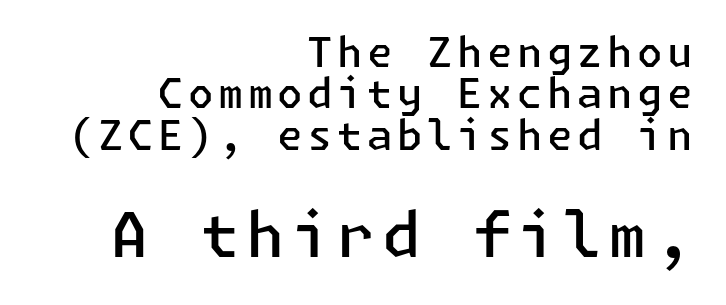
The foot of each line stays bare and open. The passage is arranged like a letterhead date or caption credit — flush right. If you squint, the bottom block still reads clearly — it's the larger of the two. Firm but not heavy-handed strokes: this text is semibold.
